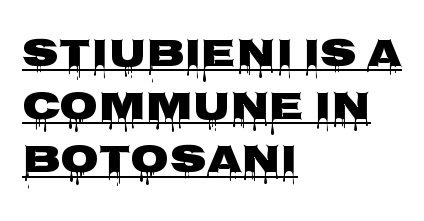
Q: Is the text italic (slanted)? A: No, it is upright.
Q: Is the typeface a serif or a sans-serif typeface? A: Sans-serif.
Q: Is the text underlined? A: Yes.
Q: How is the paragraph aligned? A: Left-aligned.
Q: Is the spacing between letters normal or unusually wide? A: Normal.
Q: Is the spacing between lines tight, normal or loose? A: Normal.
Q: Width (condensed, normal, or wide)? A: Wide.
Q: Stroke contrast? A: Low.
Q: x-height? A: Large.
Q: Monospaced? A: No.
